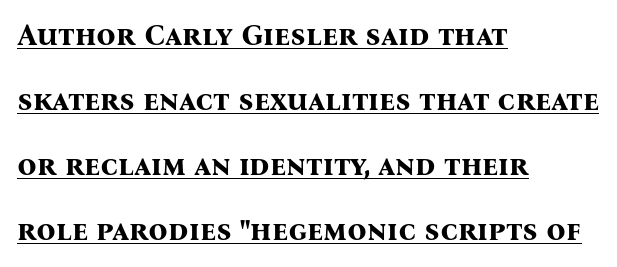
Are there feet on the stems? There are — it's a serif. The lines are spread far apart with generous leading. This rendering leaves character spacing at its baseline value. Every letter is thick-stroked: bold, no question. The rendering uses natural spacing where letterforms have individual widths. Underlined type.
